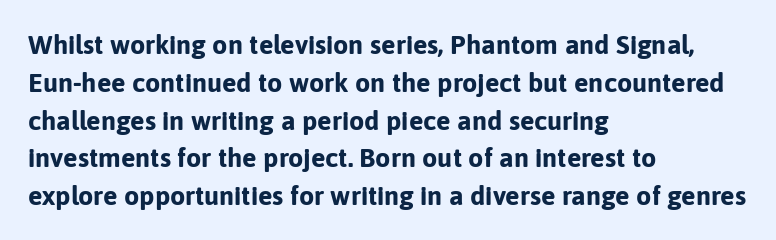
{"italic": "no", "bold": "yes", "underline": "no", "align": "left", "line_spacing": "normal", "line_spacing_ratio": 1.4, "letter_spacing": "normal", "letter_spacing_em": 0.0, "glyph_px": 27}
